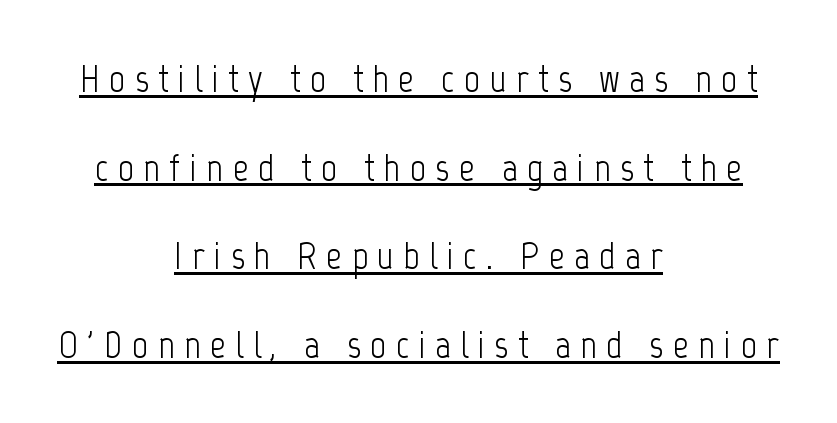
The image shows 39 px light, condensed sans-serif type, upright; set centered, loose line spacing (2.27x), unusually wide letter spacing (+0.24 em), underlined; low stroke contrast and a medium x-height.
